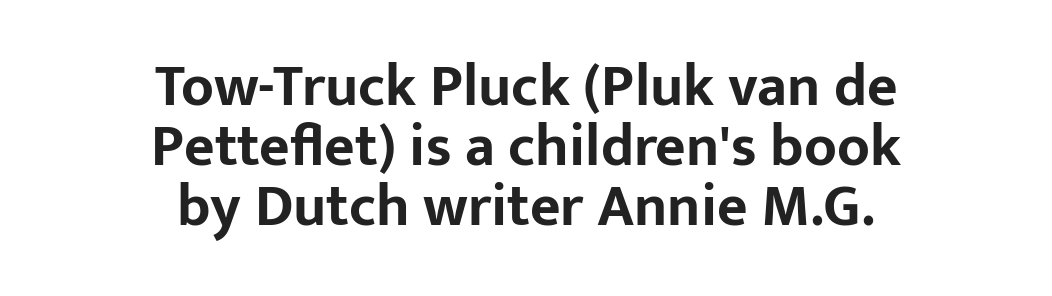
{"serif": "no", "italic": "no", "bold": "yes", "weight": "bold", "width": "normal", "stroke_contrast": "low", "x_height": "medium", "monospaced": "no", "underline": "no", "align": "center", "line_spacing": "tight", "line_spacing_ratio": 1.02, "letter_spacing": "normal", "letter_spacing_em": 0.0, "glyph_px": 59}
